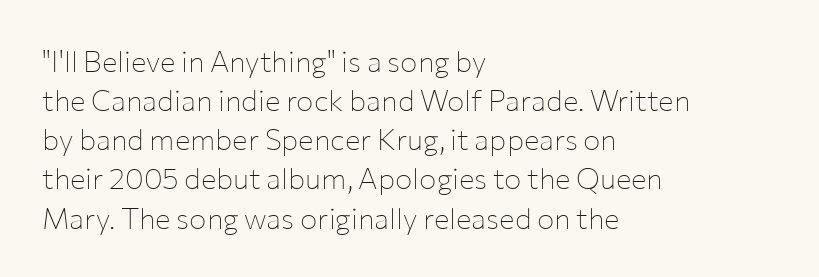
In terms of leading, this rendering sits right in the middle. Left-aligned paragraph, ragged on the right. I'd call this a sans setting — the letters go barefoot. Each letter keeps its own natural width here, so spacing adapts to shape. Quick note: underline off.
